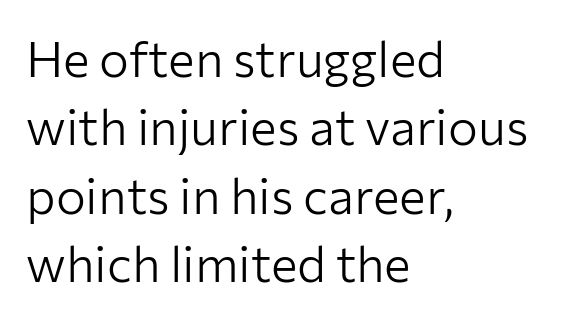
This rendering leaves character spacing at its baseline value. Bare-footed words on every line. Italic? Not at all — the glyphs are vertical. The typesetting does not lean heavy: it is not bold.
